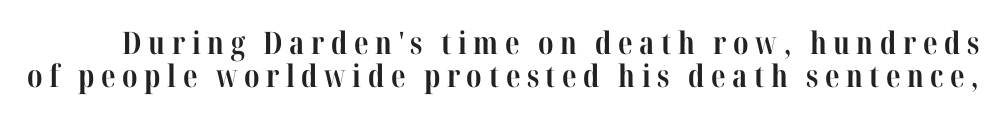
The image shows 31 px bold, condensed serif type, upright; set tight line spacing (1.07x), unusually wide letter spacing (+0.21 em), not underlined; high stroke contrast and a medium x-height.
